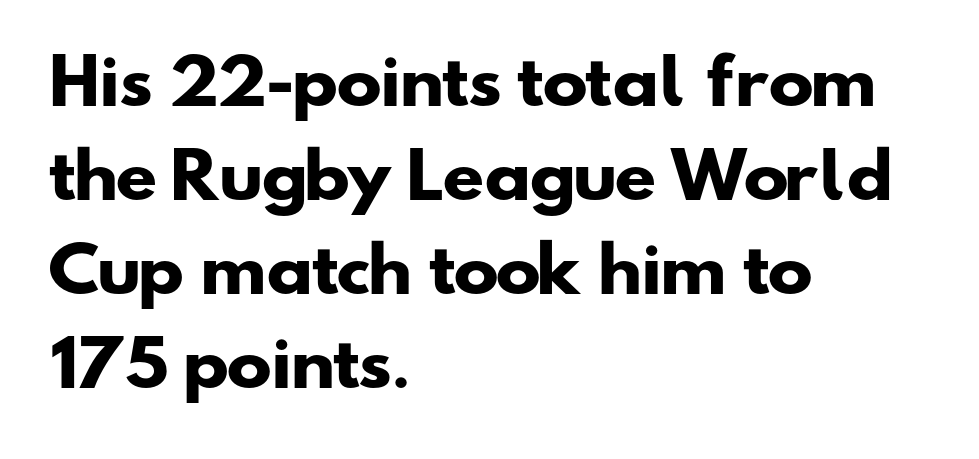
{"serif": "no", "bold": "yes", "weight": "heavy", "width": "wide", "stroke_contrast": "low", "x_height": "small", "monospaced": "no", "underline": "no", "align": "left", "line_spacing": "normal", "line_spacing_ratio": 1.54, "letter_spacing": "normal", "letter_spacing_em": 0.0, "glyph_px": 61}
